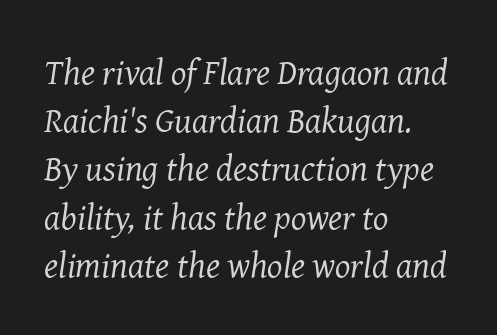
{"serif": "yes", "italic": "yes", "lean": "right", "slant_degrees": 8, "bold": "no", "weight": "regular", "width": "normal", "stroke_contrast": "medium", "x_height": "medium", "monospaced": "no", "underline": "no", "align": "left", "line_spacing": "normal", "line_spacing_ratio": 1.34, "letter_spacing": "normal", "letter_spacing_em": 0.0, "glyph_px": 36}
